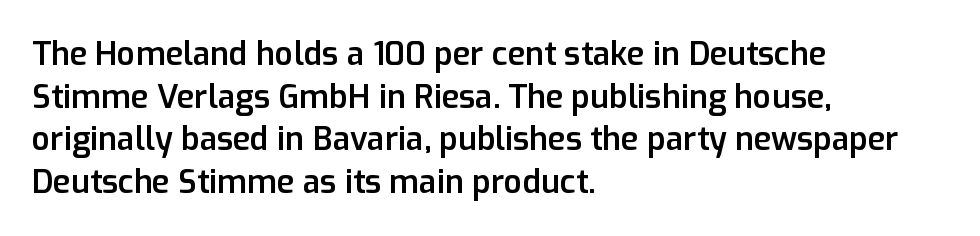
{"serif": "no", "italic": "no", "bold": "semi", "weight": "semibold", "width": "normal", "stroke_contrast": "low", "x_height": "medium", "monospaced": "no", "underline": "no", "align": "left", "line_spacing": "normal", "line_spacing_ratio": 1.33, "letter_spacing": "normal", "letter_spacing_em": 0.0, "glyph_px": 32}
